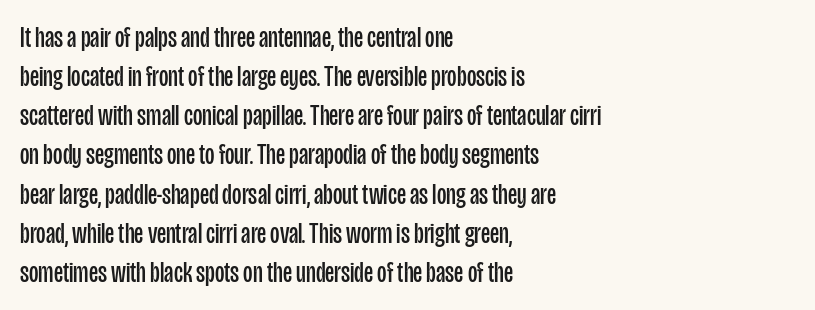
Q: Is the text bold? A: No.
Q: Is the text italic (slanted)? A: No, it is upright.
Q: Is the typeface a serif or a sans-serif typeface? A: Sans-serif.
Q: Is the text underlined? A: No.
Q: How is the paragraph aligned? A: Left-aligned.
Q: Is the spacing between letters normal or unusually wide? A: Normal.
Q: Is the spacing between lines tight, normal or loose? A: Normal.
Q: Width (condensed, normal, or wide)? A: Condensed.
Q: Stroke contrast? A: Low.
Q: x-height? A: Large.
Q: Monospaced? A: No.
